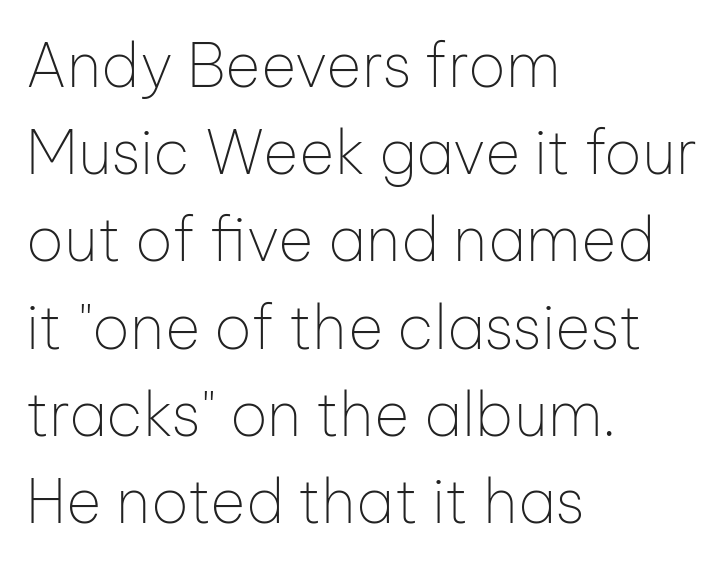
The image shows 61 px thin sans-serif type, upright; set left-aligned, normal line spacing (1.43x), normal letter spacing, not underlined; low stroke contrast and a medium x-height.
